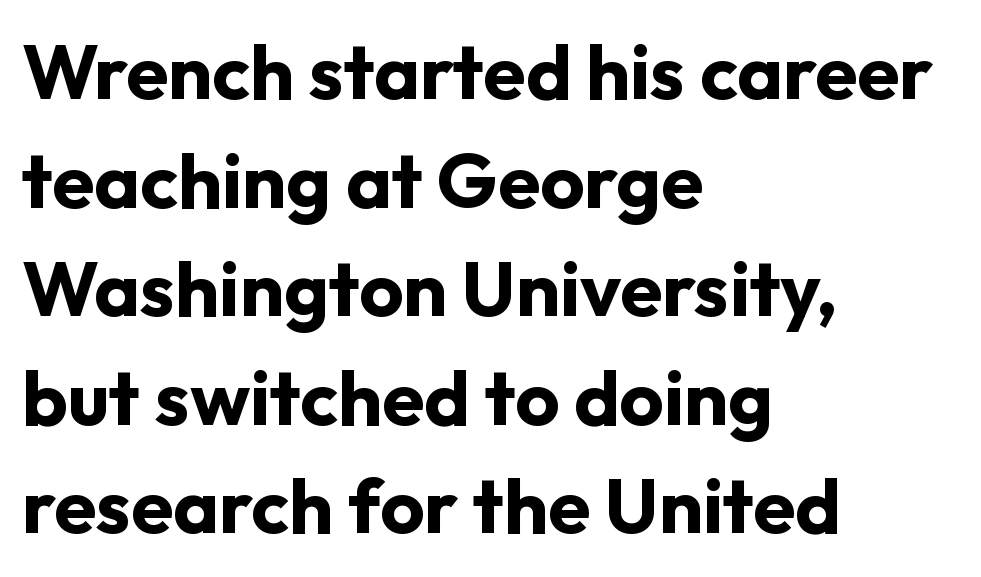
Q: Is the text bold? A: Yes.
Q: Is the text italic (slanted)? A: No, it is upright.
Q: Is the typeface a serif or a sans-serif typeface? A: Sans-serif.
Q: Is the text underlined? A: No.
Q: How is the paragraph aligned? A: Left-aligned.
Q: Is the spacing between letters normal or unusually wide? A: Normal.
Q: Is the spacing between lines tight, normal or loose? A: Normal.
Q: Width (condensed, normal, or wide)? A: Normal.
Q: Stroke contrast? A: Low.
Q: x-height? A: Medium.
Q: Monospaced? A: No.
